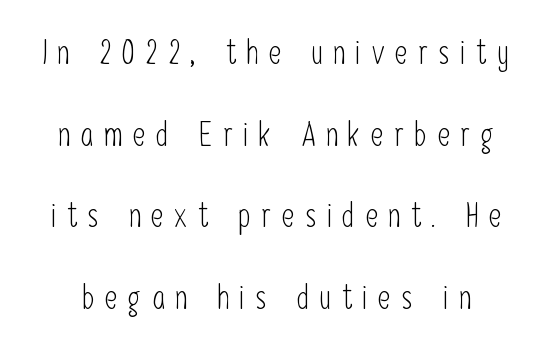
Letters rest on an invisible, unmarked baseline. Proportional: the letters do not fall into vertical columns. Honestly, the rows look like they've been pulled way apart. The passage shown is typeset with a sans-serif family. A typesetter would call this heavily tracked-out type.
